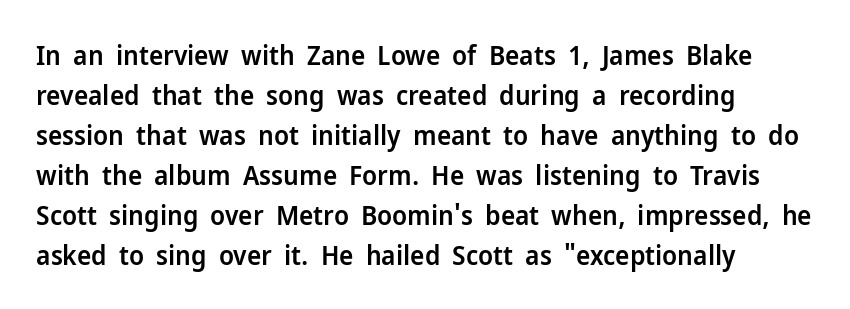
Type without underlining. The passage shown stacks its lines at a standard gap. This rendering uses left alignment, leaving the right contour irregular. Here the glyphs are tracked normally, forming tight word shapes.
